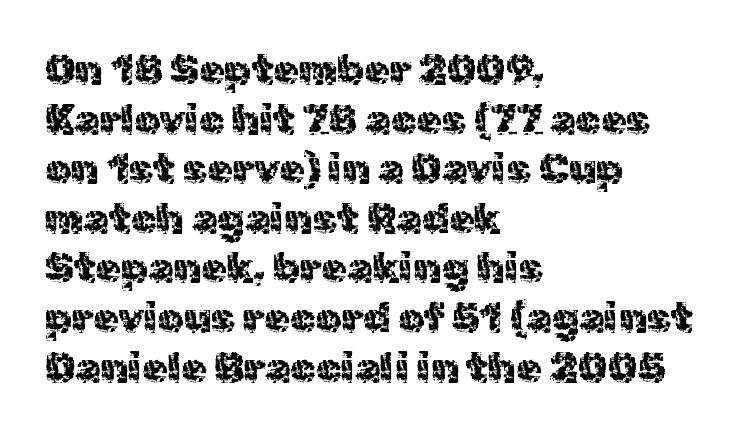
{"serif": "no", "italic": "no", "bold": "no", "weight": "regular", "width": "normal", "x_height": "medium", "monospaced": "no", "underline": "no", "align": "left", "line_spacing_ratio": 1.21, "letter_spacing": "normal", "letter_spacing_em": 0.0, "glyph_px": 41}
